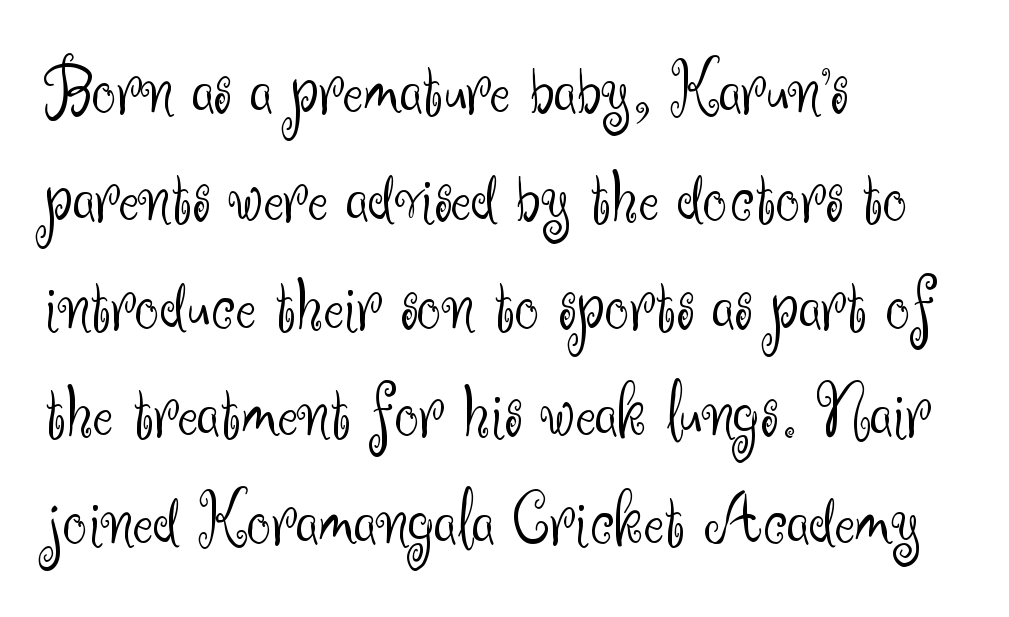
The image shows 77 px light sans-serif type, upright; set left-aligned, normal line spacing (1.4x), normal letter spacing, not underlined; medium stroke contrast and a small x-height.
